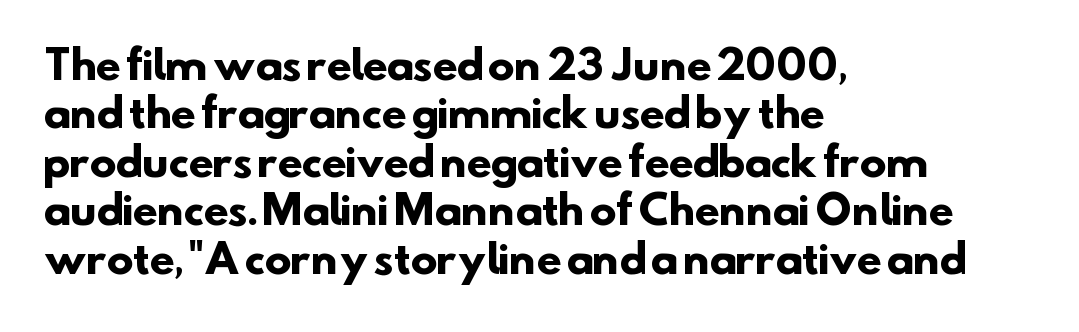
The image shows 40 px heavy sans-serif type; set left-aligned, line spacing 1.21x, normal letter spacing, not underlined; low stroke contrast and a small x-height.
